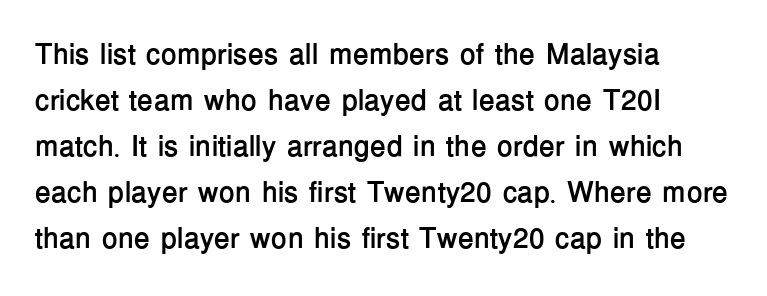
Q: Is the text bold? A: Yes.
Q: Is the text italic (slanted)? A: No, it is upright.
Q: Is the typeface a serif or a sans-serif typeface? A: Sans-serif.
Q: Is the text underlined? A: No.
Q: How is the paragraph aligned? A: Left-aligned.
Q: Is the spacing between letters normal or unusually wide? A: Normal.
Q: Is the spacing between lines tight, normal or loose? A: Normal.
Q: Width (condensed, normal, or wide)? A: Normal.
Q: Stroke contrast? A: Low.
Q: x-height? A: Medium.
Q: Monospaced? A: No.
